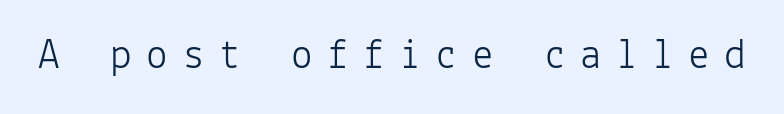
Q: Is the text bold? A: No.
Q: Is the text italic (slanted)? A: No, it is upright.
Q: Is the typeface a serif or a sans-serif typeface? A: Sans-serif.
Q: Is the text underlined? A: No.
Q: Is the spacing between letters normal or unusually wide? A: Unusually wide.
Q: Width (condensed, normal, or wide)? A: Normal.
Q: Stroke contrast? A: Low.
Q: x-height? A: Medium.
Q: Monospaced? A: Yes.
